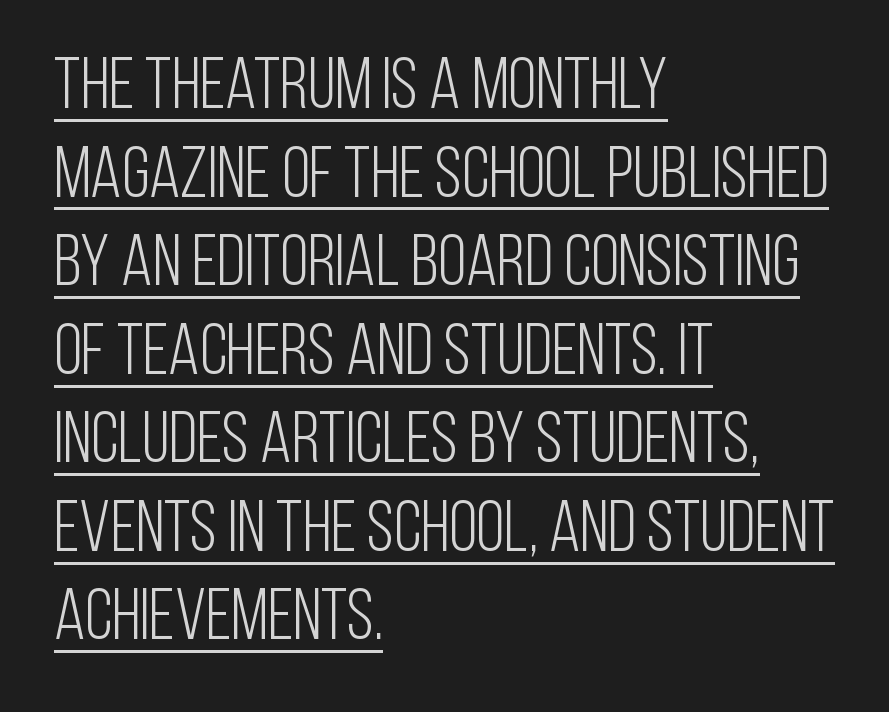
{"serif": "no", "italic": "no", "bold": "no", "weight": "light", "width": "condensed", "stroke_contrast": "low", "x_height": "large", "monospaced": "no", "underline": "yes", "align": "left", "line_spacing_ratio": 1.23, "letter_spacing": "normal", "letter_spacing_em": 0.0, "glyph_px": 72}
